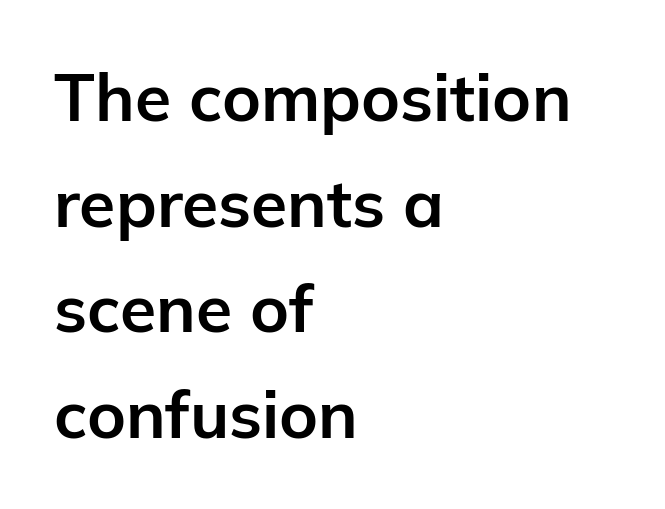
The image shows 66 px bold sans-serif type, upright; set left-aligned, normal line spacing (1.6x), normal letter spacing, not underlined; low stroke contrast and a medium x-height.
